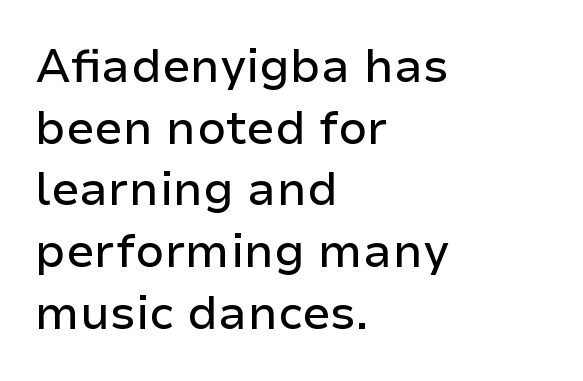
The image shows 46 px sans-serif type, upright; set left-aligned, normal line spacing (1.34x), normal letter spacing, not underlined; low stroke contrast and a medium x-height.
